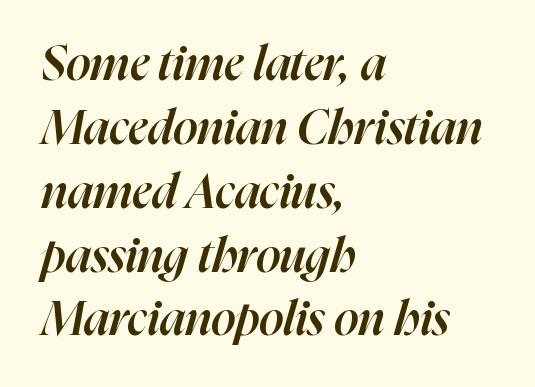
The image shows 48 px semibold type, italic (leaning right); set left-aligned, normal line spacing (1.33x), normal letter spacing, not underlined; high stroke contrast and a medium x-height.
